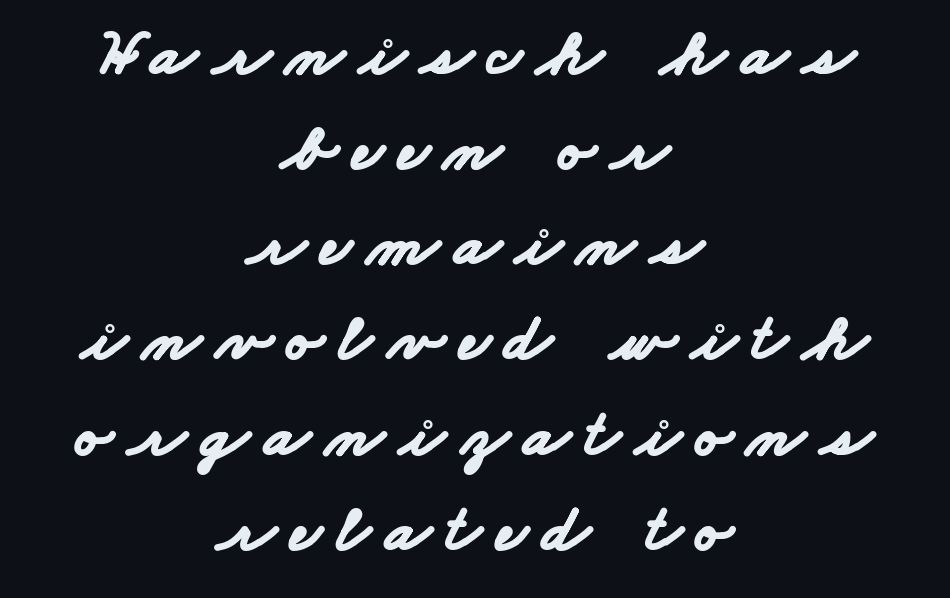
A student would call this center alignment; a typographer would say set centered. Each letter keeps its own natural width here, so spacing adapts to shape. Observe the absence of serifs on each vertical stroke in this sample. In terms of leading, this rendering sits right in the middle. A typesetter would call this heavily tracked-out type.
